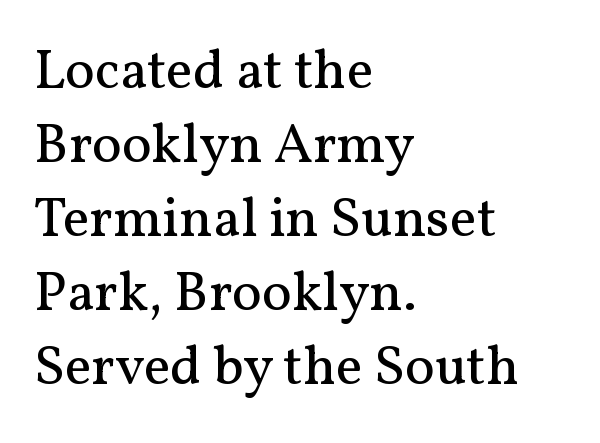
Q: Is the text bold? A: No.
Q: Is the text italic (slanted)? A: No, it is upright.
Q: Is the typeface a serif or a sans-serif typeface? A: Serif.
Q: Is the text underlined? A: No.
Q: How is the paragraph aligned? A: Left-aligned.
Q: Is the spacing between letters normal or unusually wide? A: Normal.
Q: Is the spacing between lines tight, normal or loose? A: Normal.
Q: Width (condensed, normal, or wide)? A: Normal.
Q: Stroke contrast? A: Medium.
Q: x-height? A: Medium.
Q: Monospaced? A: No.
